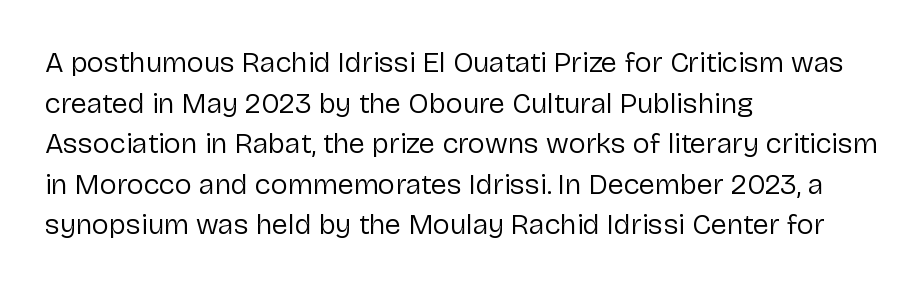
{"serif": "no", "italic": "no", "bold": "no", "weight": "regular", "width": "normal", "stroke_contrast": "low", "x_height": "medium", "monospaced": "no", "underline": "no", "align": "left", "line_spacing": "normal", "line_spacing_ratio": 1.4, "letter_spacing": "normal", "letter_spacing_em": 0.0, "glyph_px": 29}
